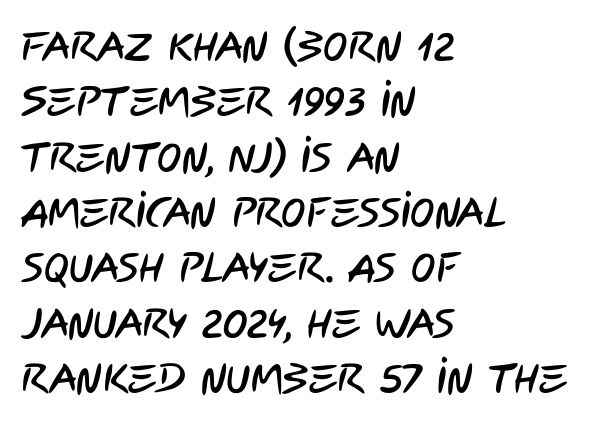
The image shows 41 px condensed sans-serif type; set left-aligned, normal line spacing (1.35x), normal letter spacing, not underlined; low stroke contrast and a large x-height.
